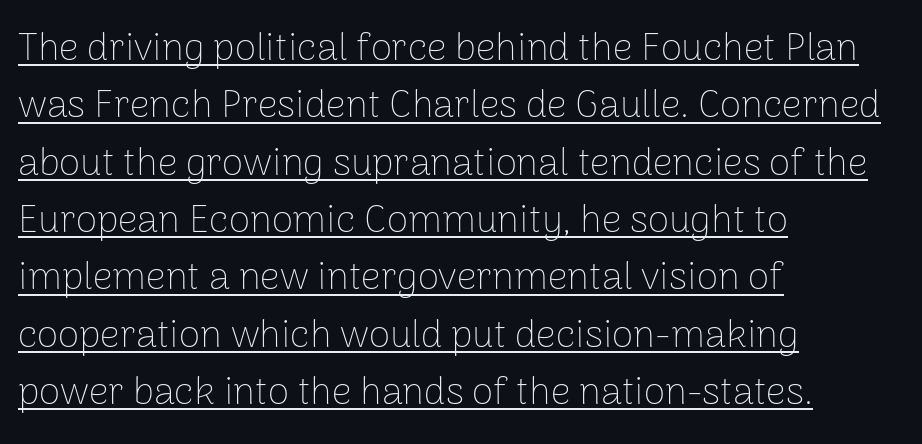
Heaviness? Minimal to ordinary, like unemphasized prose. Do the characters align in a grid? No, the font is proportional. Interline gaps are of average width in this sample. These lines were composed using upright roman letters. Each letter's strokes conclude bluntly, with no projecting serifs.
